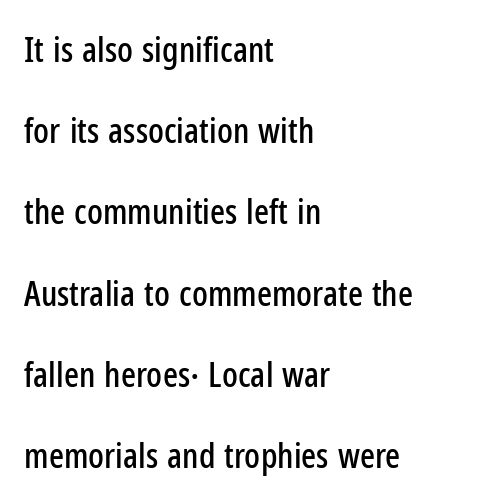
The image shows 35 px condensed sans-serif type, upright; set left-aligned, loose line spacing (2.32x), normal letter spacing, not underlined; low stroke contrast and a medium x-height.
